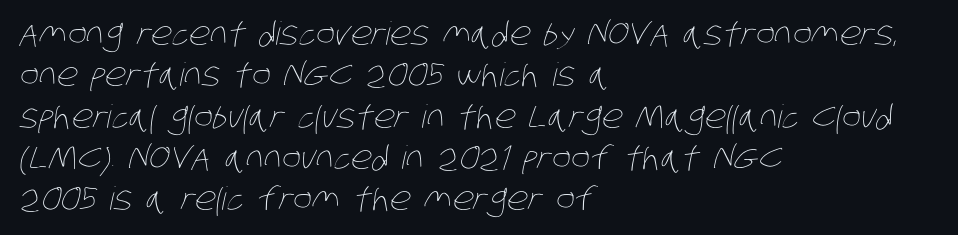
The image shows 32 px thin, condensed type; set left-aligned, normal line spacing (1.29x), normal letter spacing, not underlined; low stroke contrast and a large x-height.
